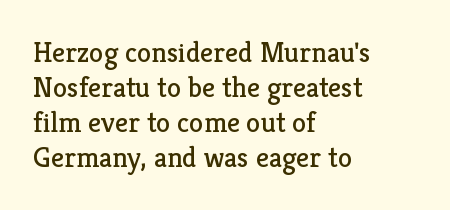
These lines are rendered in a variable-pitch font. Compared with a typical body face, this is equally light or lighter still. This rendering features lettering with no underline. The paragraph shown leans on its left margin. Upright lettering throughout.
